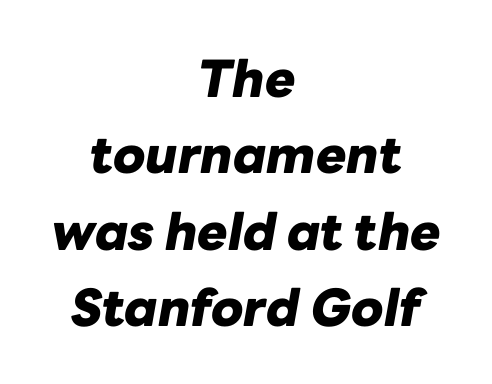
Glyph-to-glyph distance matches everyday printed text. Every character sits at an angle, as italics do. Character widths vary here, with narrow letters taking less room than wide ones. Horizontal bands of white between lines are of average thickness.
